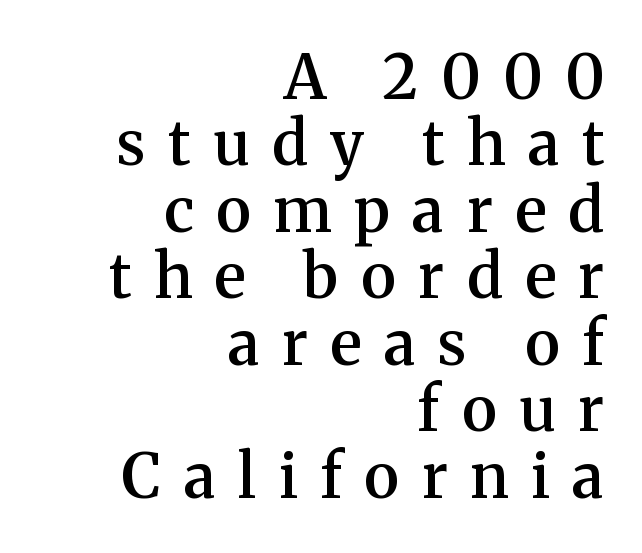
What weight is shown? A semibold, between regular and bold. Any mark beneath the type? The region is blank. Spacing verdict: proportional, widths tailored to each character. Someone cranked the tracking dial way up on this one. Regarding leading, the lines here are crowded together.
